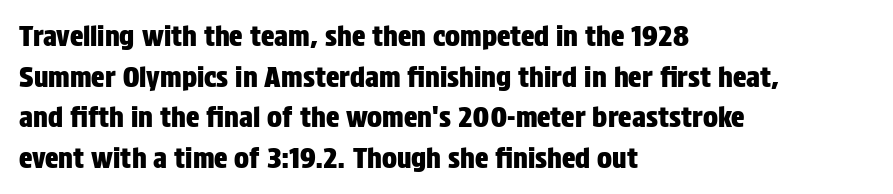
{"serif": "no", "italic": "no", "width": "condensed", "stroke_contrast": "low", "x_height": "large", "monospaced": "no", "underline": "no", "align": "left", "line_spacing": "normal", "line_spacing_ratio": 1.45, "letter_spacing": "normal", "letter_spacing_em": 0.0, "glyph_px": 28}
